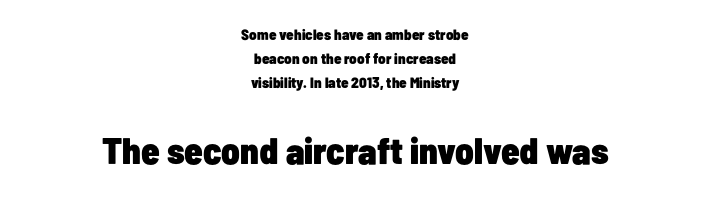
Horizontal alignment here is central, giving a formal, balanced look. The letters advance in unequal steps, a hallmark of proportional type. Every letter is thick-stroked: bold, no question. The composition opens small and finishes big. Reading down the column, the eye jumps a familiar distance to each next line.
